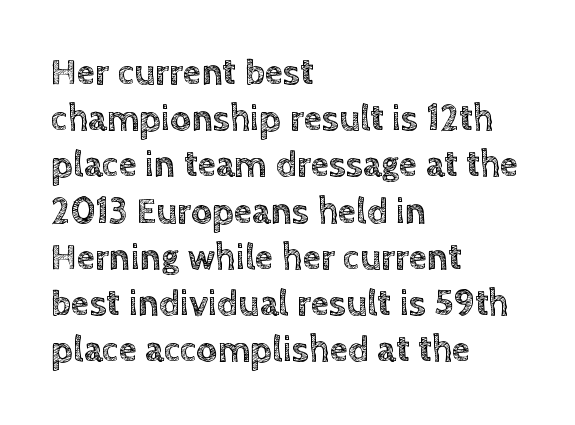
Q: Is the text italic (slanted)? A: No, it is upright.
Q: Is the text underlined? A: No.
Q: How is the paragraph aligned? A: Left-aligned.
Q: Is the spacing between letters normal or unusually wide? A: Normal.
Q: Is the spacing between lines tight, normal or loose? A: Normal.
Q: Width (condensed, normal, or wide)? A: Normal.
Q: x-height? A: Large.
Q: Monospaced? A: No.
